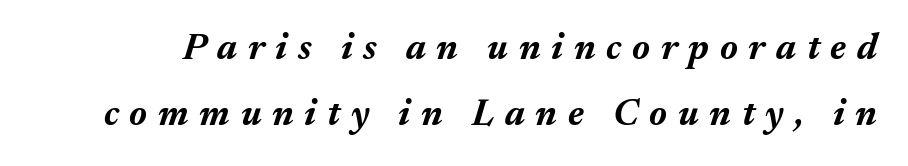
This rendering widens character spacing well past its baseline value. Italic? Definitely — the glyphs are oblique. Chunky letters — that's bold for sure. The space beneath each line is pristine and unruled. Character widths vary here, with narrow letters taking less room than wide ones.
